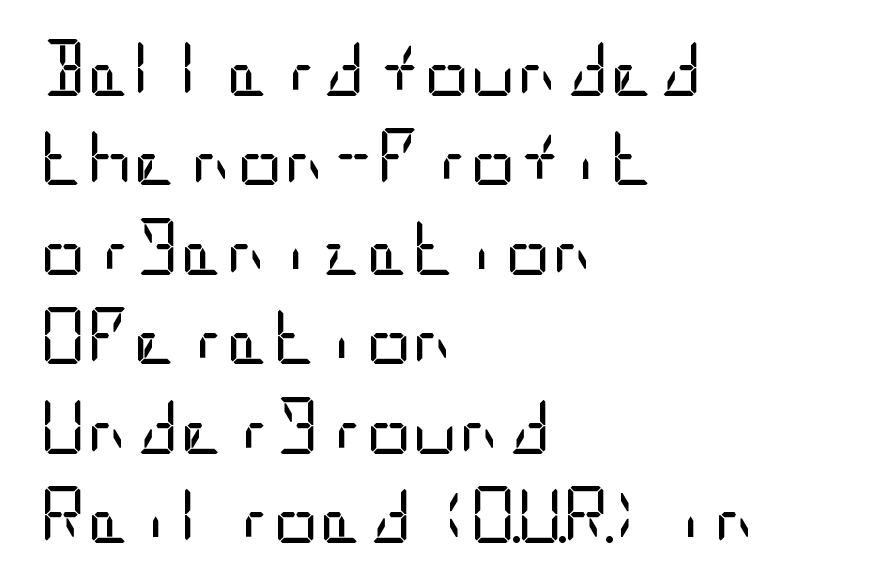
The image shows 57 px regular-weight, condensed sans-serif type, upright; set left-aligned, normal line spacing (1.57x), normal letter spacing, not underlined; low stroke contrast and a large x-height.
